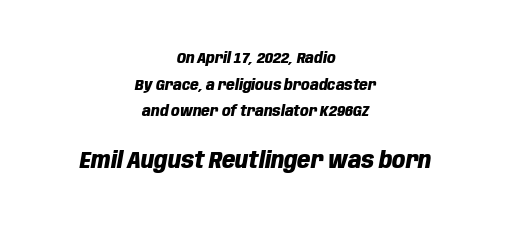
Q: Is the text bold? A: Yes.
Q: Is the text italic (slanted)? A: Yes, it leans right by about 10 degrees.
Q: Is the text underlined? A: No.
Q: How is the paragraph aligned? A: Centered.
Q: Is the spacing between letters normal or unusually wide? A: Normal.
Q: Which block of text is set in a larger size, the first (top) or the second (bottom)? A: The second (bottom) one.
